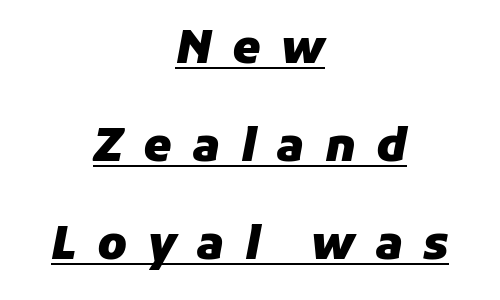
A typesetter would call this proportional, since set widths differ per character. This sample is center-justified, so both line endings float freely. Honestly, the letter spacing is so wide it's the main thing you notice. The lettering is marked with a stroke running underneath it. Yep, that's italic — everything's leaning.
